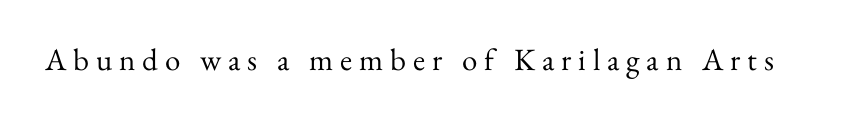
The image shows 31 px regular-weight serif type, upright; set unusually wide letter spacing (+0.22 em), not underlined; medium stroke contrast and a small x-height.
